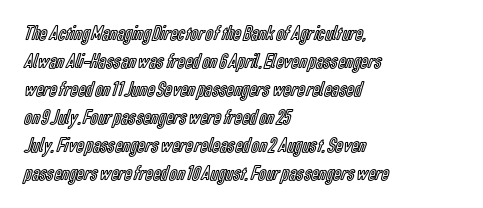
The image shows 21 px text type; set left-aligned, normal line spacing (1.33x), normal letter spacing, not underlined.
